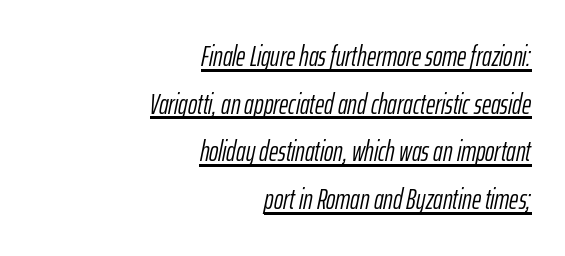
Note the varied advance widths — an 'i' is clearly narrower than an 'm'. Rows of type keep a routine distance in the vertical direction. Spacing between characters is what you'd get straight out of the box. These lines were composed using italics. Caption: multi-line text, flush right, ragged left. The strokes are not fattened; the text isn't bold.
